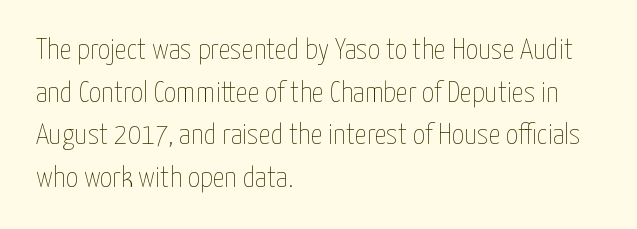
The image shows 30 px thin, condensed type, upright; set left-aligned, normal line spacing (1.42x), normal letter spacing, not underlined; low stroke contrast and a medium x-height.
